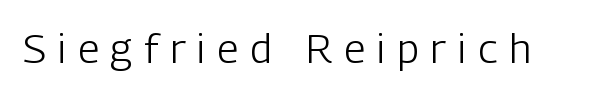
Q: Is the text bold? A: No.
Q: Is the text italic (slanted)? A: No, it is upright.
Q: Is the typeface a serif or a sans-serif typeface? A: Sans-serif.
Q: Is the text underlined? A: No.
Q: Is the spacing between letters normal or unusually wide? A: Unusually wide.
Q: Width (condensed, normal, or wide)? A: Condensed.
Q: Stroke contrast? A: Low.
Q: x-height? A: Medium.
Q: Monospaced? A: No.
